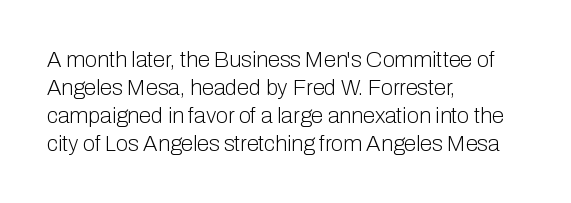
Q: Is the text bold? A: No.
Q: Is the text italic (slanted)? A: No, it is upright.
Q: Is the text underlined? A: No.
Q: How is the paragraph aligned? A: Left-aligned.
Q: Is the spacing between letters normal or unusually wide? A: Normal.
Q: Is the spacing between lines tight, normal or loose? A: Normal.
